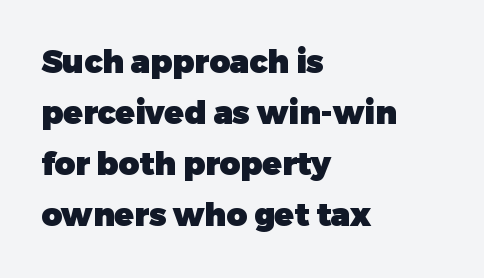
Words float on clear page, feet unadorned. How would I describe the line gaps? Plain and ordinary. Ordinary non-slanted type is in use. This is sans-serif lettering, the kind often seen on screens and signage.
